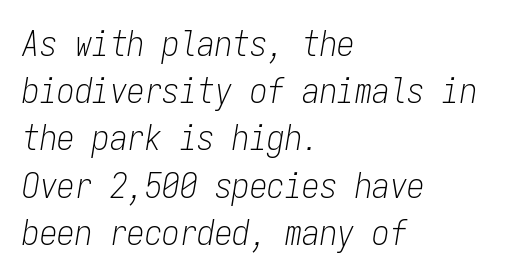
{"italic": "yes", "lean": "right", "slant_degrees": 9, "bold": "no", "weight": "light", "width": "condensed", "stroke_contrast": "low", "x_height": "medium", "monospaced": "yes", "underline": "no", "align": "left", "line_spacing": "normal", "line_spacing_ratio": 1.35, "letter_spacing": "normal", "letter_spacing_em": 0.0, "glyph_px": 35}
